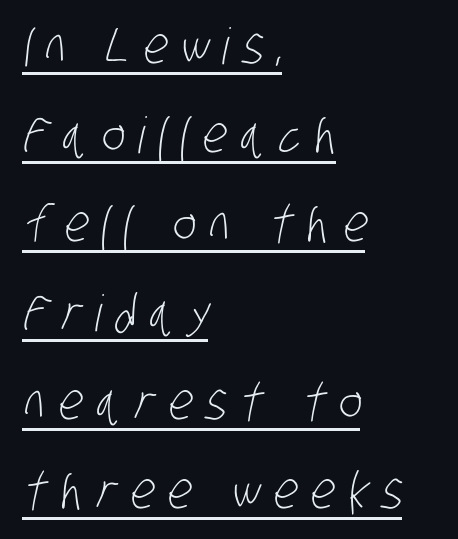
The passage shown has open, widely tracked lettering throughout. Bold? No — there's no thickening of the strokes. A continuous stroke trails under the words, as in a hyperlink. Unlike a traditional serif, this face leaves its strokes unadorned. You could not count columns in this text — the font is proportionally spaced. The paragraph has a hard left edge and a soft right edge.
